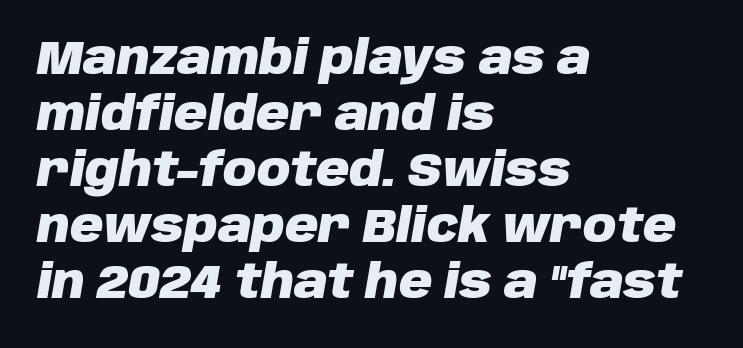
The image shows 46 px heavy type, italic (leaning right); set left-aligned, line spacing 1.22x, normal letter spacing, not underlined; low stroke contrast and a large x-height.
